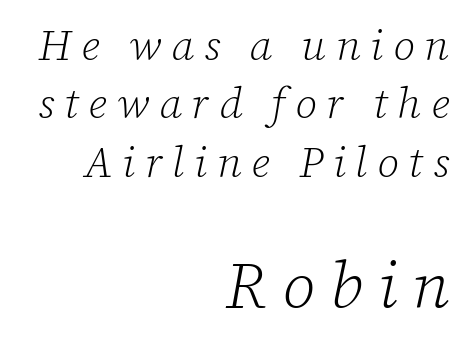
What's the leading like? Ordinary, nothing unusual. The passage shown is typed in a proportional face where columns would drift. Words appear elongated and porous because spacing is wide. An italicized treatment has been applied to the whole sample. The composition opens small and finishes big. This is not heavy type; no bold has been used.
